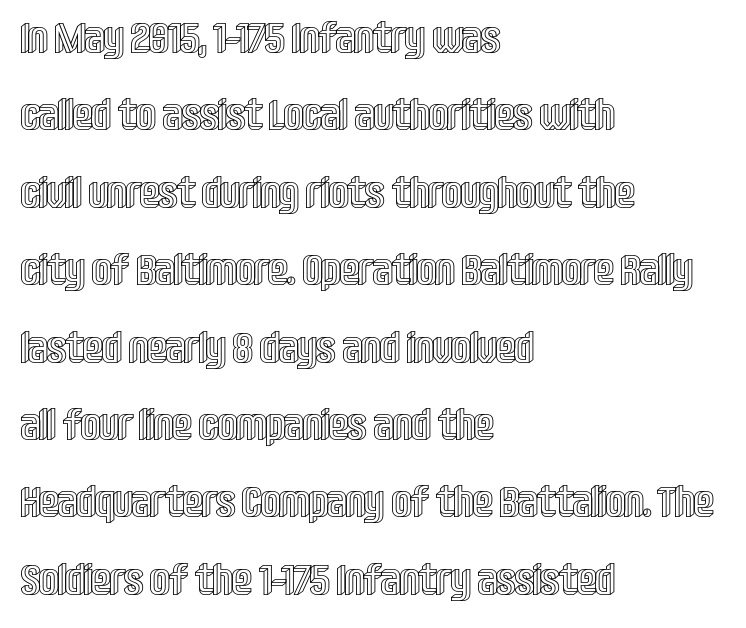
Nobody touched the tracking dial on this one. These lines were composed using upright roman letters. This rendering uses left alignment, leaving the right contour irregular. Check the space under the baseline: it is left empty. The face used here is proportionally spaced, like ordinary book or web type.
